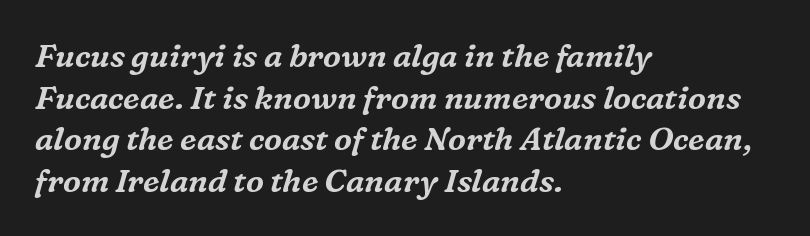
{"serif": "yes", "italic": "yes", "lean": "right", "slant_degrees": 16, "width": "normal", "stroke_contrast": "medium", "x_height": "medium", "monospaced": "no", "underline": "no", "align": "left", "line_spacing": "normal", "line_spacing_ratio": 1.3, "letter_spacing": "normal", "letter_spacing_em": 0.0, "glyph_px": 32}
